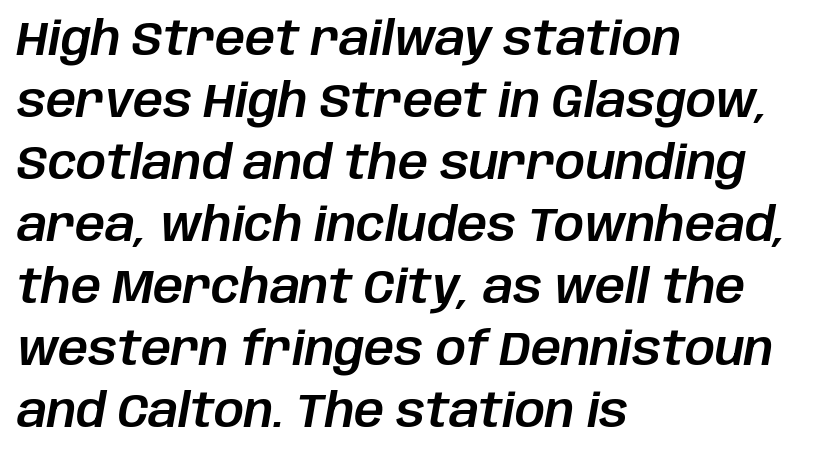
Q: Is the text italic (slanted)? A: Yes, it leans right by about 10 degrees.
Q: Is the text underlined? A: No.
Q: How is the paragraph aligned? A: Left-aligned.
Q: Is the spacing between letters normal or unusually wide? A: Normal.
Q: Is the spacing between lines tight, normal or loose? A: Normal.
Q: Width (condensed, normal, or wide)? A: Normal.
Q: Stroke contrast? A: Low.
Q: x-height? A: Large.
Q: Monospaced? A: No.
